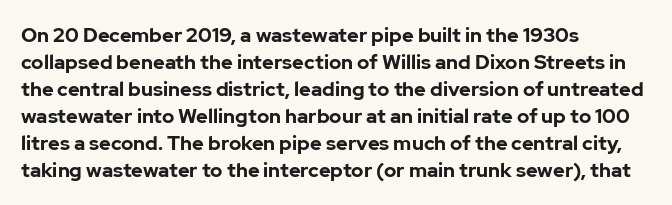
Q: Is the text bold? A: Yes.
Q: Is the text italic (slanted)? A: No, it is upright.
Q: Is the text underlined? A: No.
Q: How is the paragraph aligned? A: Left-aligned.
Q: Is the spacing between letters normal or unusually wide? A: Normal.
Q: Is the spacing between lines tight, normal or loose? A: Normal.
